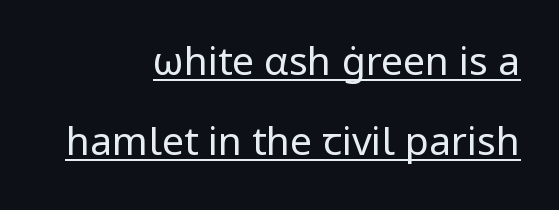
The passage shown is underscored from start to finish. The text block is weighted toward the right margin, trailing off unevenly leftward. Here the glyphs are tracked normally, forming tight word shapes. Character widths vary here, with narrow letters taking less room than wide ones.
